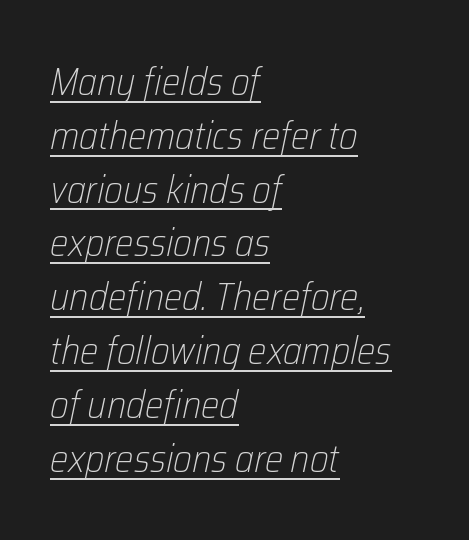
Between one letter and the next there's only the usual sliver of space. A classic flush-left, rag-right setting is used for this passage. The weight would be labelled regular, book, light, or lighter still. Note the varied advance widths — an 'i' is clearly narrower than an 'm'. Interline gaps are of average width in this sample. Honestly, the underline is the first thing you notice here.
